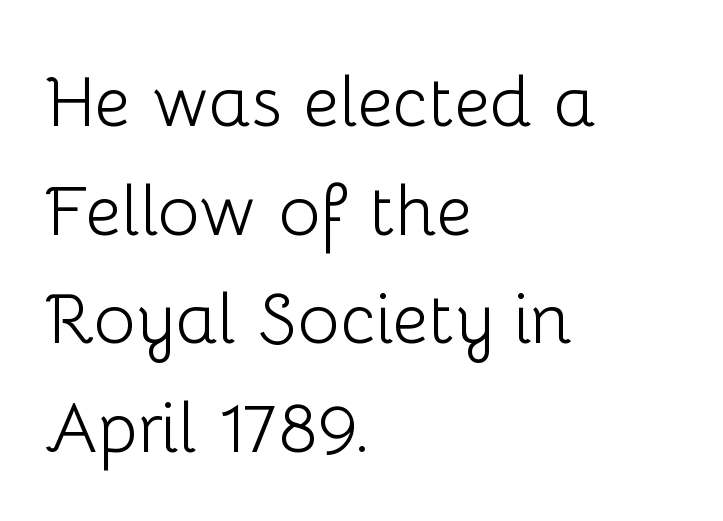
Q: Is the text bold? A: No.
Q: Is the text italic (slanted)? A: No, it is upright.
Q: Is the typeface a serif or a sans-serif typeface? A: Sans-serif.
Q: Is the text underlined? A: No.
Q: How is the paragraph aligned? A: Left-aligned.
Q: Is the spacing between letters normal or unusually wide? A: Normal.
Q: Is the spacing between lines tight, normal or loose? A: Normal.
Q: Width (condensed, normal, or wide)? A: Normal.
Q: Stroke contrast? A: Low.
Q: x-height? A: Medium.
Q: Monospaced? A: No.
